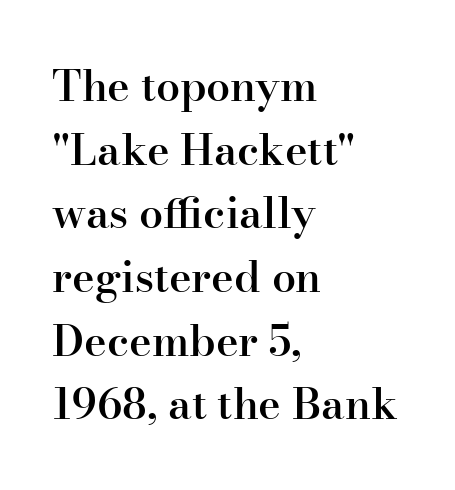
Q: Is the text bold? A: Semi-bold.
Q: Is the text italic (slanted)? A: No, it is upright.
Q: Is the typeface a serif or a sans-serif typeface? A: Serif.
Q: Is the text underlined? A: No.
Q: How is the paragraph aligned? A: Left-aligned.
Q: Is the spacing between letters normal or unusually wide? A: Normal.
Q: Is the spacing between lines tight, normal or loose? A: Normal.
Q: Width (condensed, normal, or wide)? A: Normal.
Q: Stroke contrast? A: High.
Q: x-height? A: Small.
Q: Monospaced? A: No.
